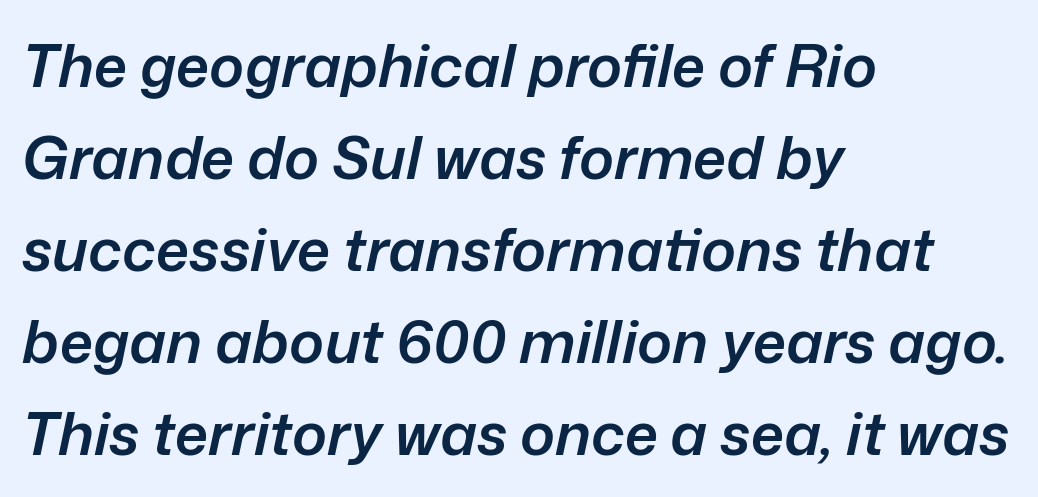
Q: Is the text bold? A: Semi-bold.
Q: Is the text italic (slanted)? A: Yes, it leans right by about 12 degrees.
Q: Is the text underlined? A: No.
Q: How is the paragraph aligned? A: Left-aligned.
Q: Is the spacing between letters normal or unusually wide? A: Normal.
Q: Is the spacing between lines tight, normal or loose? A: Normal.
Q: Width (condensed, normal, or wide)? A: Normal.
Q: Stroke contrast? A: Low.
Q: x-height? A: Medium.
Q: Monospaced? A: No.
